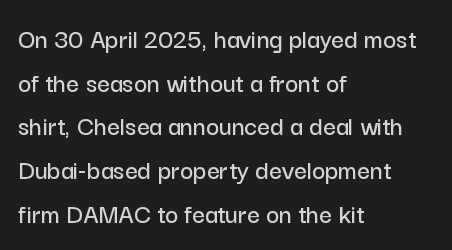
Q: Is the text italic (slanted)? A: No, it is upright.
Q: Is the typeface a serif or a sans-serif typeface? A: Sans-serif.
Q: Is the text underlined? A: No.
Q: How is the paragraph aligned? A: Left-aligned.
Q: Is the spacing between letters normal or unusually wide? A: Normal.
Q: Is the spacing between lines tight, normal or loose? A: Normal.
Q: Width (condensed, normal, or wide)? A: Normal.
Q: Stroke contrast? A: Low.
Q: x-height? A: Medium.
Q: Monospaced? A: No.
